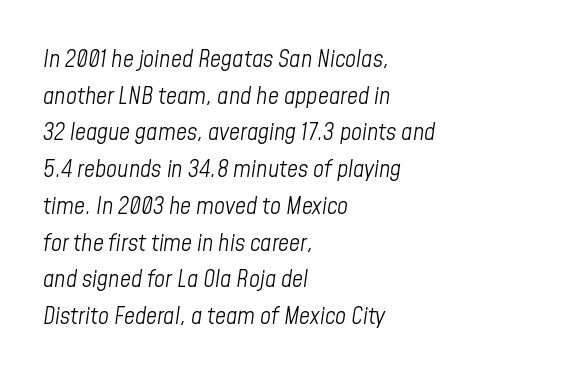
Standard letterfit; no display-style spreading of the glyphs. Summary of vertical rhythm: regular, with standard interline spacing. Glance below the letters and you will spot only blank space. Think standard paragraph weight, or any step lighter than that. Rendered with sloped, italic letterforms.
